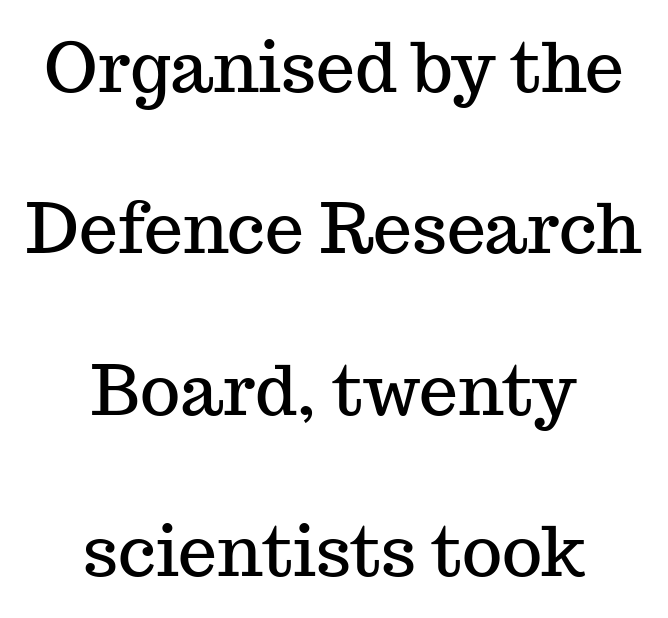
Q: Is the text italic (slanted)? A: No, it is upright.
Q: Is the typeface a serif or a sans-serif typeface? A: Serif.
Q: Is the text underlined? A: No.
Q: How is the paragraph aligned? A: Centered.
Q: Is the spacing between letters normal or unusually wide? A: Normal.
Q: Is the spacing between lines tight, normal or loose? A: Loose.
Q: Width (condensed, normal, or wide)? A: Normal.
Q: Stroke contrast? A: Medium.
Q: x-height? A: Medium.
Q: Monospaced? A: No.
